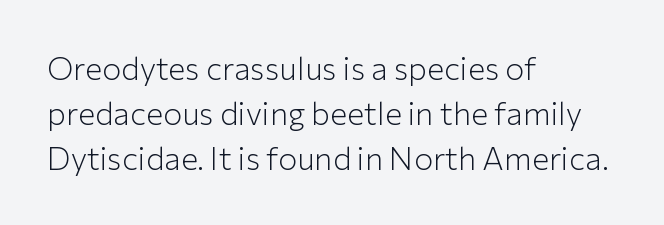
{"serif": "no", "italic": "no", "bold": "no", "weight": "light", "width": "normal", "stroke_contrast": "low", "x_height": "medium", "monospaced": "no", "underline": "no", "align": "left", "line_spacing": "normal", "line_spacing_ratio": 1.41, "letter_spacing": "normal", "letter_spacing_em": 0.0, "glyph_px": 32}
